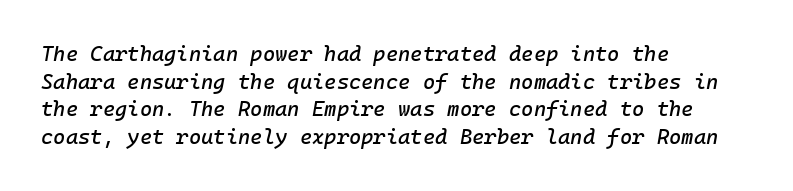
{"italic": "yes", "lean": "right", "slant_degrees": 10, "underline": "no", "align": "left", "line_spacing": "normal", "line_spacing_ratio": 1.32, "letter_spacing": "normal", "letter_spacing_em": 0.0, "glyph_px": 21}
